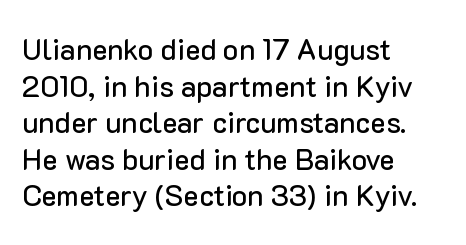
Q: Is the text italic (slanted)? A: No, it is upright.
Q: Is the typeface a serif or a sans-serif typeface? A: Sans-serif.
Q: Is the text underlined? A: No.
Q: How is the paragraph aligned? A: Left-aligned.
Q: Is the spacing between letters normal or unusually wide? A: Normal.
Q: Is the spacing between lines tight, normal or loose? A: Normal.
Q: Width (condensed, normal, or wide)? A: Normal.
Q: Stroke contrast? A: Low.
Q: x-height? A: Medium.
Q: Monospaced? A: No.
